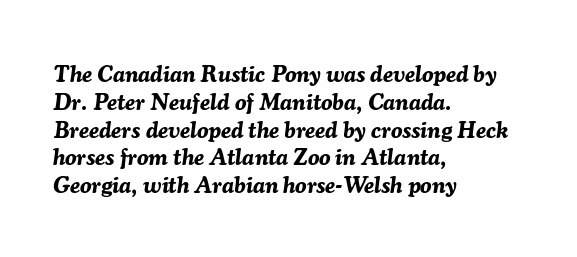
{"italic": "yes", "lean": "right", "slant_degrees": 7, "bold": "yes", "underline": "no", "align": "left", "line_spacing_ratio": 1.21, "letter_spacing": "normal", "letter_spacing_em": 0.0, "glyph_px": 23}
